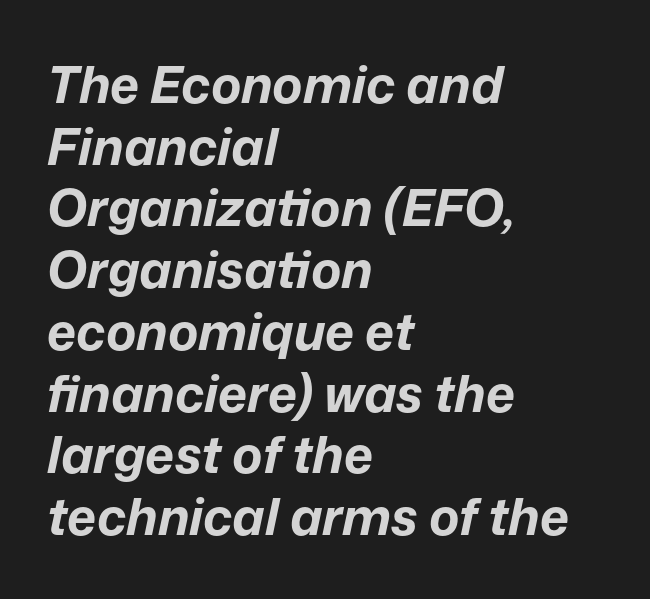
The rendering applies a slant to the glyphs. Type without underlining. Stroke thickness is high; the sample reads as a true bold. The tracking reads as untouched default to a designer's eye. Typeset ragged right — the left edge is the straight one.
